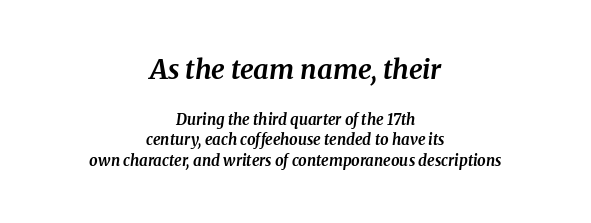
A student would call this center alignment; a typographer would say set centered. The space between consecutive lines is moderate. Typesetter's note — upper block bumped up in size, lower block left smaller. The text carries the slant typical of an italic or oblique font. Just letters on the line, the space beneath them empty. Here the glyphs are tracked normally, forming tight word shapes.
